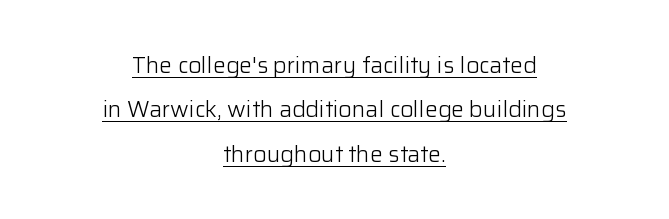
A great deal of white space separates one row of letters from the next. This is not heavy type; no bold has been used. Both edges are ragged and mirror each other, which tells us the setting is centered. When letters stand straight like this, we call the style roman or upright. No extra tracking has been applied to these lines. A continuous stroke trails under the words, as in a hyperlink.
